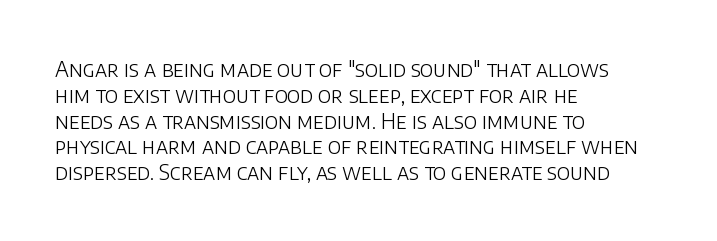
{"italic": "no", "bold": "no", "underline": "no", "align": "left", "line_spacing_ratio": 1.23, "letter_spacing": "normal", "letter_spacing_em": 0.0, "glyph_px": 21}
